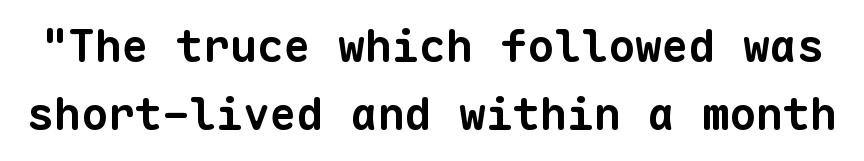
Q: Is the text bold? A: Yes.
Q: Is the typeface a serif or a sans-serif typeface? A: Sans-serif.
Q: Is the text underlined? A: No.
Q: Is the spacing between letters normal or unusually wide? A: Normal.
Q: Is the spacing between lines tight, normal or loose? A: Normal.
Q: Width (condensed, normal, or wide)? A: Normal.
Q: Stroke contrast? A: Low.
Q: x-height? A: Medium.
Q: Monospaced? A: Yes.
